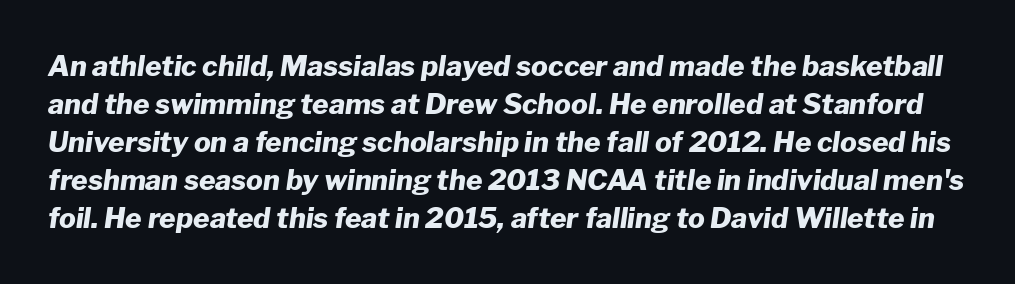
{"italic": "yes", "lean": "right", "slant_degrees": 8, "bold": "yes", "weight": "heavy", "width": "normal", "stroke_contrast": "low", "x_height": "medium", "monospaced": "no", "underline": "no", "line_spacing": "normal", "line_spacing_ratio": 1.36, "letter_spacing": "normal", "letter_spacing_em": 0.0, "glyph_px": 28}
